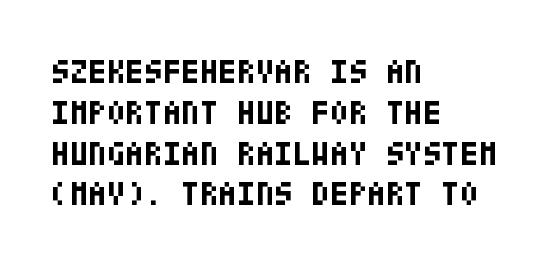
Q: Is the text bold? A: Yes.
Q: Is the text italic (slanted)? A: No, it is upright.
Q: Is the typeface a serif or a sans-serif typeface? A: Sans-serif.
Q: Is the text underlined? A: No.
Q: How is the paragraph aligned? A: Left-aligned.
Q: Is the spacing between letters normal or unusually wide? A: Normal.
Q: Width (condensed, normal, or wide)? A: Condensed.
Q: Stroke contrast? A: Low.
Q: x-height? A: Large.
